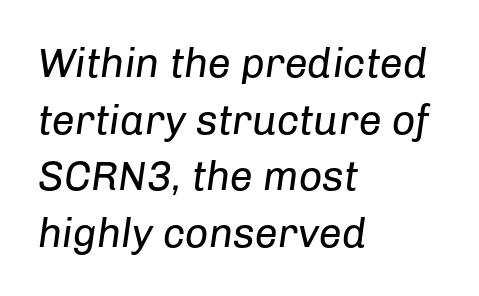
Compared with typical body copy, the letter spacing here is the same. A light-to-regular cut is what we see here. Does the lettering tilt? It does — this is italic. Notice how descenders clear the ascenders below comfortably — that's standard leading.
